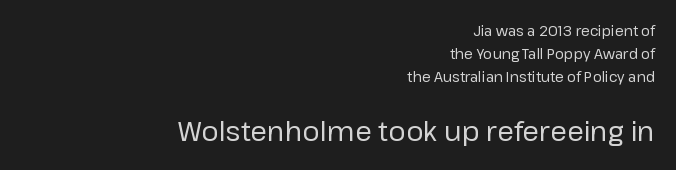
Caption: standard tracking, unaltered. Rendered with straight, roman letterforms. Whoever set this chose a conventional vertical rhythm. Block two is the big one; block one sits smaller above it.
